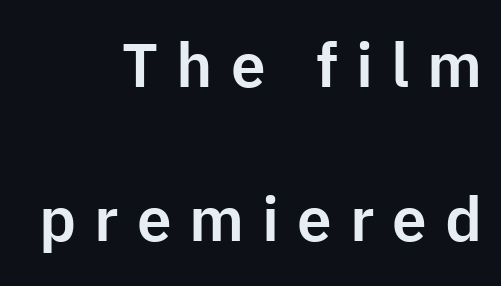
Look at the tracking — it's clearly loosened, letters drifting apart. Leading is clearly above the norm, producing a sparse column. Just letters on the line, the space beneath them empty. Each letter's strokes conclude bluntly, with no projecting serifs. The face used here is proportionally spaced, like ordinary book or web type. Quick note: not italic, upright.
